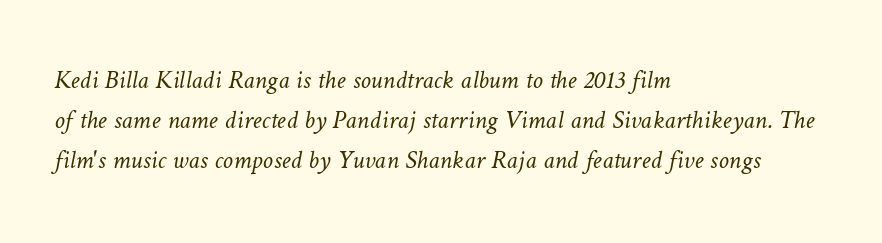
The image shows 26 px text type; set left-aligned, normal line spacing (1.53x), normal letter spacing, not underlined.
